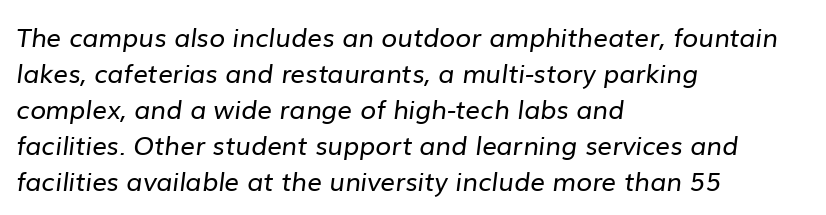
The image shows 26 px text type; set left-aligned, normal line spacing (1.38x), normal letter spacing, not underlined.
